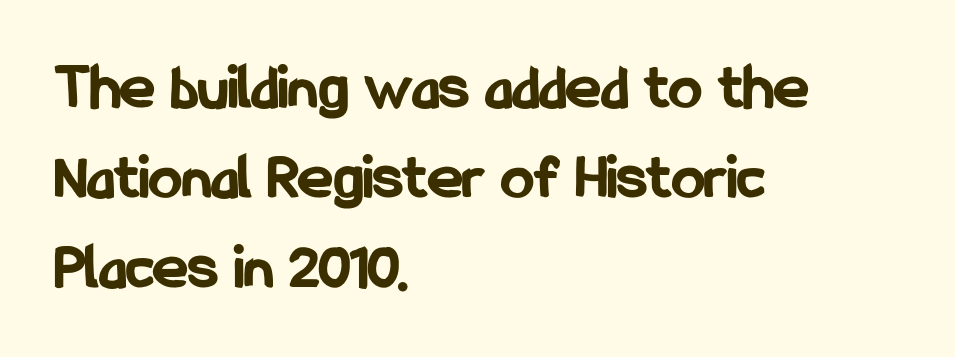
The image shows 66 px bold, condensed sans-serif type, upright; set left-aligned, normal line spacing (1.36x), normal letter spacing, not underlined; low stroke contrast and a medium x-height.
